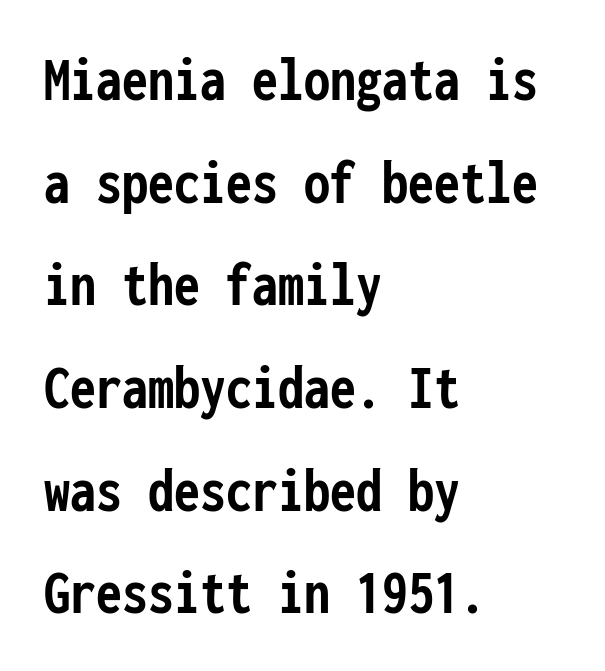
{"serif": "no", "italic": "no", "bold": "yes", "weight": "semibold", "width": "condensed", "stroke_contrast": "low", "x_height": "medium", "monospaced": "yes", "underline": "no", "align": "left", "line_spacing": "normal", "line_spacing_ratio": 1.58, "letter_spacing": "normal", "letter_spacing_em": 0.0, "glyph_px": 65}
